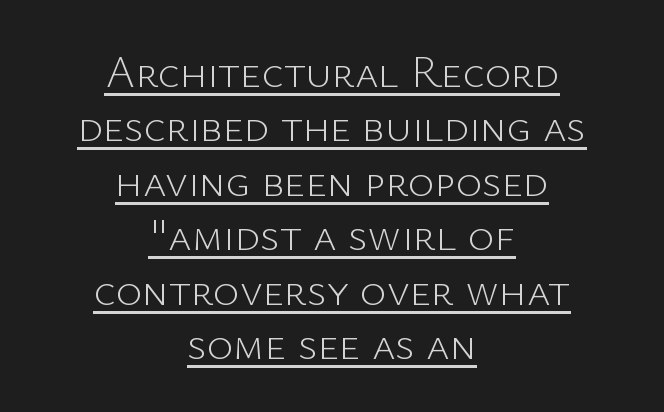
The image shows 45 px light sans-serif type, upright; set centered, line spacing 1.21x, normal letter spacing, underlined; low stroke contrast and a medium x-height.
